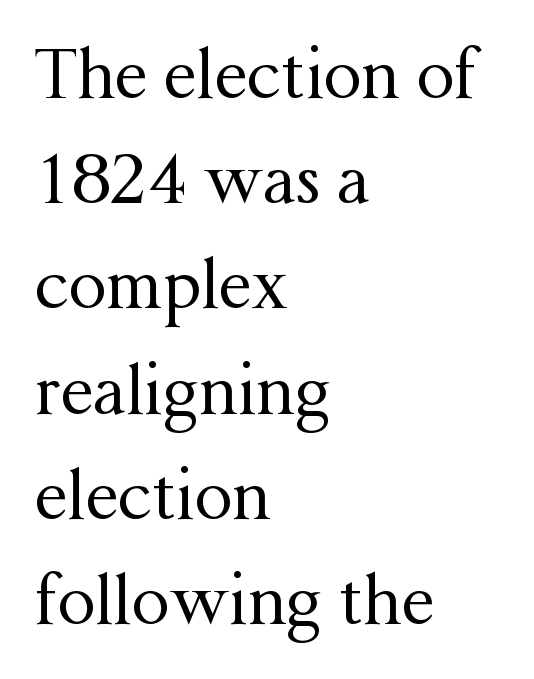
The image shows 67 px regular-weight serif type, upright; set left-aligned, normal line spacing (1.57x), normal letter spacing, not underlined; medium stroke contrast and a medium x-height.
